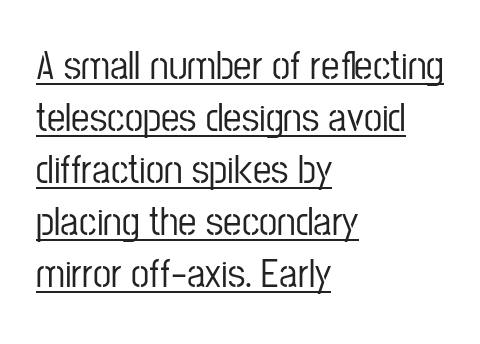
{"serif": "no", "italic": "no", "width": "condensed", "stroke_contrast": "low", "x_height": "medium", "monospaced": "no", "underline": "yes", "align": "left", "line_spacing": "normal", "line_spacing_ratio": 1.27, "letter_spacing": "normal", "letter_spacing_em": 0.0, "glyph_px": 41}
